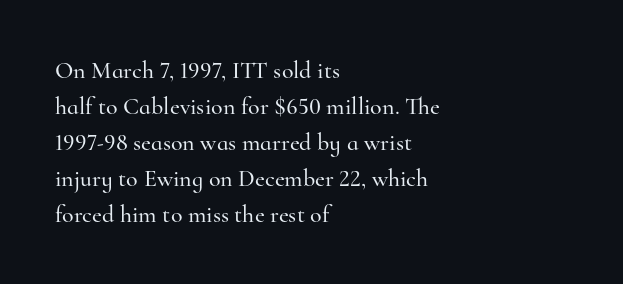
{"italic": "no", "underline": "no", "align": "left", "line_spacing": "normal", "line_spacing_ratio": 1.5, "letter_spacing": "normal", "letter_spacing_em": 0.0, "glyph_px": 24}
